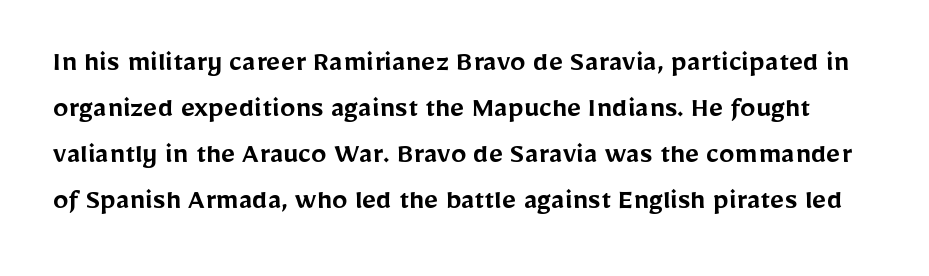
The image shows 31 px semibold sans-serif type, upright; set normal line spacing (1.48x), normal letter spacing, not underlined; low stroke contrast and a medium x-height.
